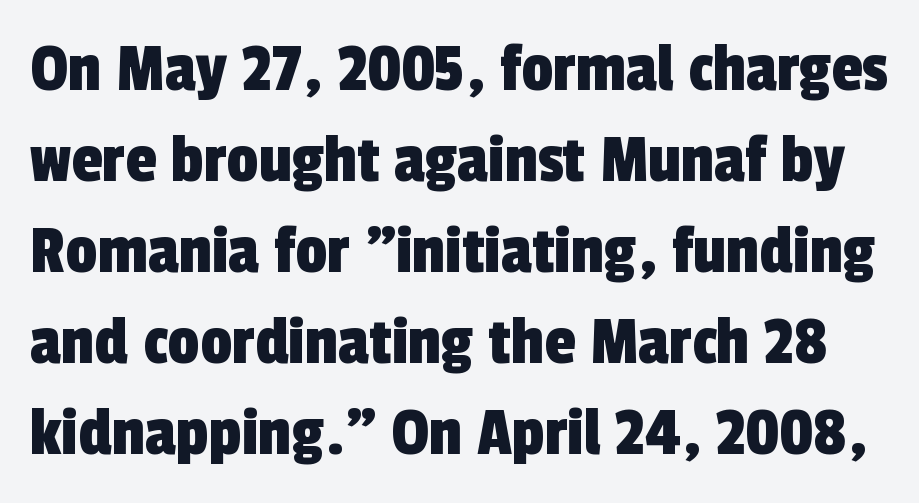
The image shows 71 px condensed sans-serif type; set normal line spacing (1.28x), normal letter spacing, not underlined; a medium x-height.
